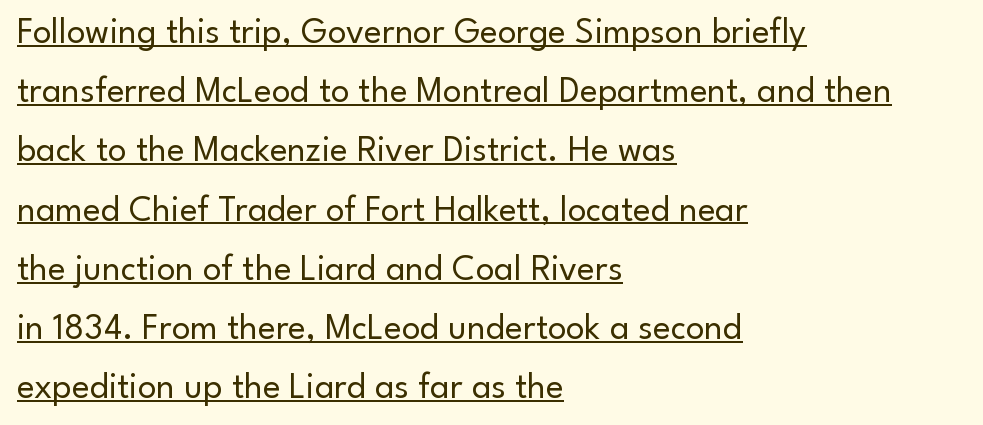
Q: Is the text bold? A: No.
Q: Is the text italic (slanted)? A: No, it is upright.
Q: Is the typeface a serif or a sans-serif typeface? A: Sans-serif.
Q: Is the text underlined? A: Yes.
Q: How is the paragraph aligned? A: Left-aligned.
Q: Is the spacing between letters normal or unusually wide? A: Normal.
Q: Is the spacing between lines tight, normal or loose? A: Normal.
Q: Width (condensed, normal, or wide)? A: Normal.
Q: Stroke contrast? A: Low.
Q: x-height? A: Small.
Q: Monospaced? A: No.
